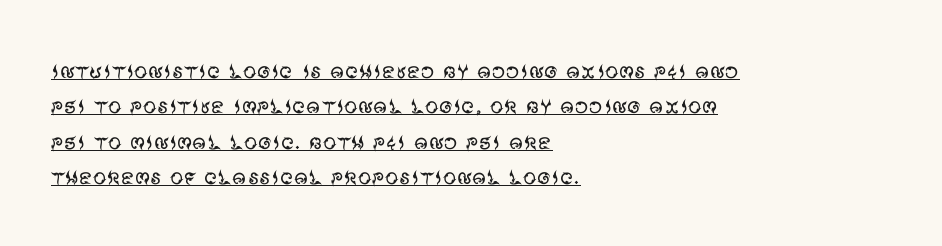
The image shows 27 px text type, upright; set left-aligned, normal line spacing (1.31x), normal letter spacing, underlined.
